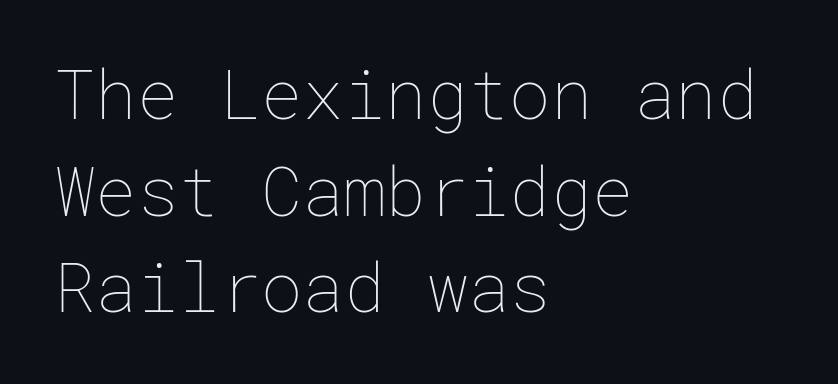
Line starts are locked; line ends wander. Quick note: not italic, upright. This rendering features lettering with no underline. The letters sit at their default tracking, neither squeezed nor spread. Is the stroke heavy? The answer is a plain regular-or-lighter.
